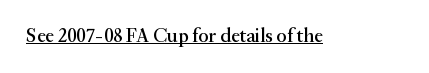
{"italic": "no", "underline": "yes", "letter_spacing": "normal", "letter_spacing_em": 0.0, "glyph_px": 20}
